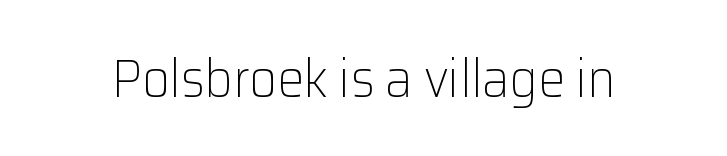
Q: Is the text bold? A: No.
Q: Is the text italic (slanted)? A: No, it is upright.
Q: Is the typeface a serif or a sans-serif typeface? A: Sans-serif.
Q: Is the text underlined? A: No.
Q: Is the spacing between letters normal or unusually wide? A: Normal.
Q: Width (condensed, normal, or wide)? A: Normal.
Q: Stroke contrast? A: Low.
Q: x-height? A: Medium.
Q: Monospaced? A: No.
